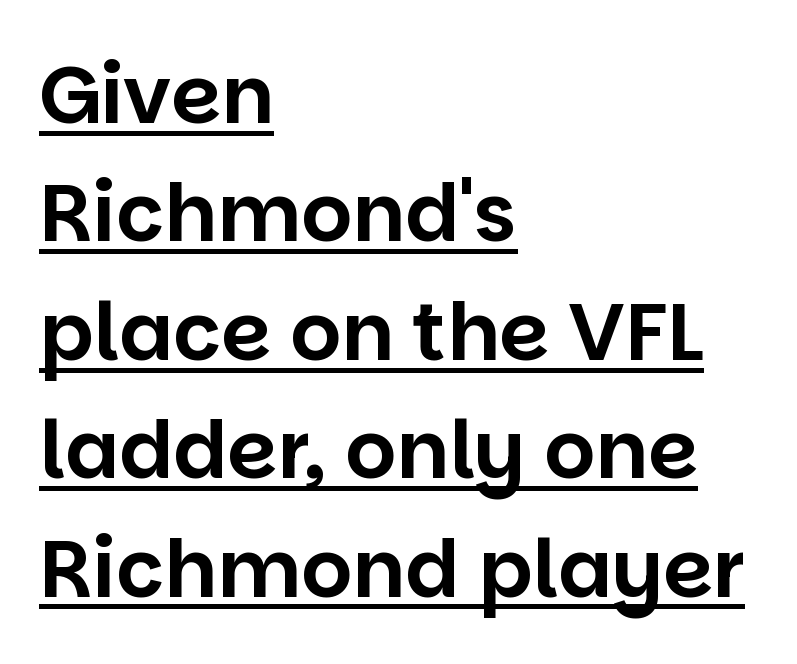
Q: Is the text italic (slanted)? A: No, it is upright.
Q: Is the typeface a serif or a sans-serif typeface? A: Sans-serif.
Q: Is the text underlined? A: Yes.
Q: How is the paragraph aligned? A: Left-aligned.
Q: Is the spacing between letters normal or unusually wide? A: Normal.
Q: Is the spacing between lines tight, normal or loose? A: Normal.
Q: Width (condensed, normal, or wide)? A: Normal.
Q: Stroke contrast? A: Low.
Q: x-height? A: Large.
Q: Monospaced? A: No.
